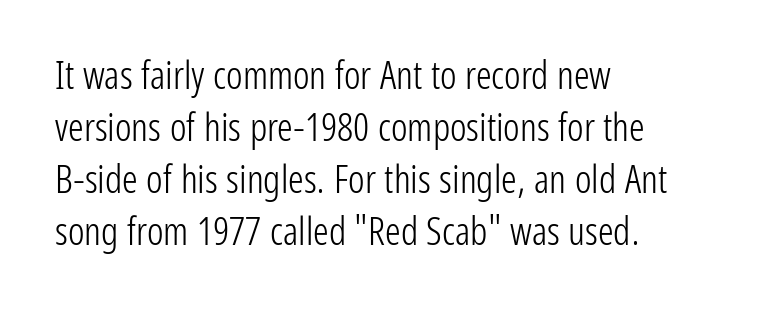
Q: Is the text bold? A: No.
Q: Is the text italic (slanted)? A: No, it is upright.
Q: Is the typeface a serif or a sans-serif typeface? A: Sans-serif.
Q: Is the text underlined? A: No.
Q: How is the paragraph aligned? A: Left-aligned.
Q: Is the spacing between letters normal or unusually wide? A: Normal.
Q: Is the spacing between lines tight, normal or loose? A: Normal.
Q: Width (condensed, normal, or wide)? A: Condensed.
Q: Stroke contrast? A: Low.
Q: x-height? A: Medium.
Q: Monospaced? A: No.
